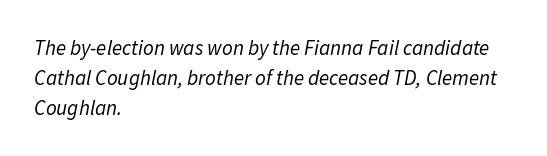
The letterforms sit shoulder to shoulder at normal distance. The weight tops out at a normal text grade. Vertical spacing — default. This sample is left-justified, so line endings fall wherever the words run out. Rendered with sloped, italic letterforms. The space beneath each line is pristine and unruled.
